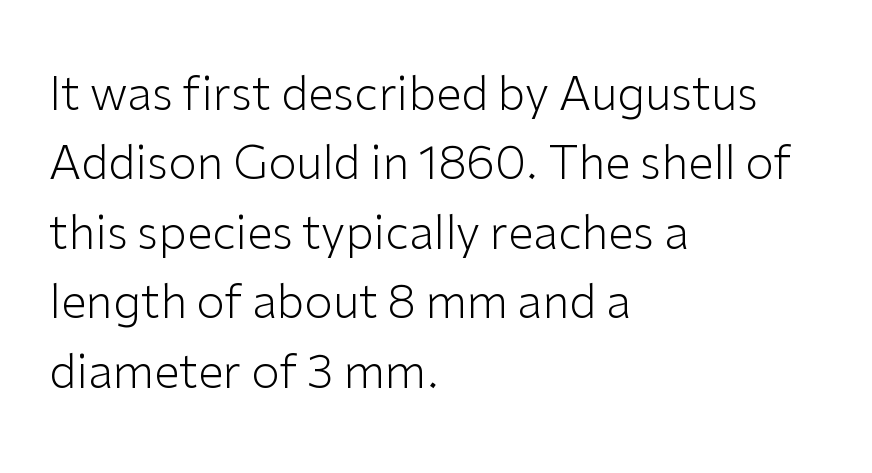
Typographically, this falls in the sans-serif category. Interline gaps are of average width in this sample. Do the characters align in a grid? No, the font is proportional. Tracking here is standard; glyphs follow each other at the usual distance. Rule under the text: the space is simply empty.
